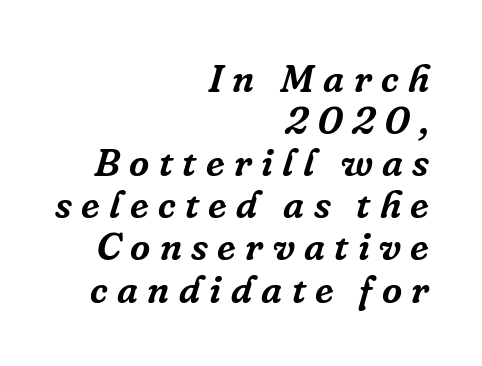
Horizontally, the lines are justified to the trailing edge only. Whoever set this chose condensed vertical rhythm over breathing room. You could only call the tracking loose — the letters float apart. The axis of the letterforms is tilted away from vertical. Proportional: the letters do not fall into vertical columns.
